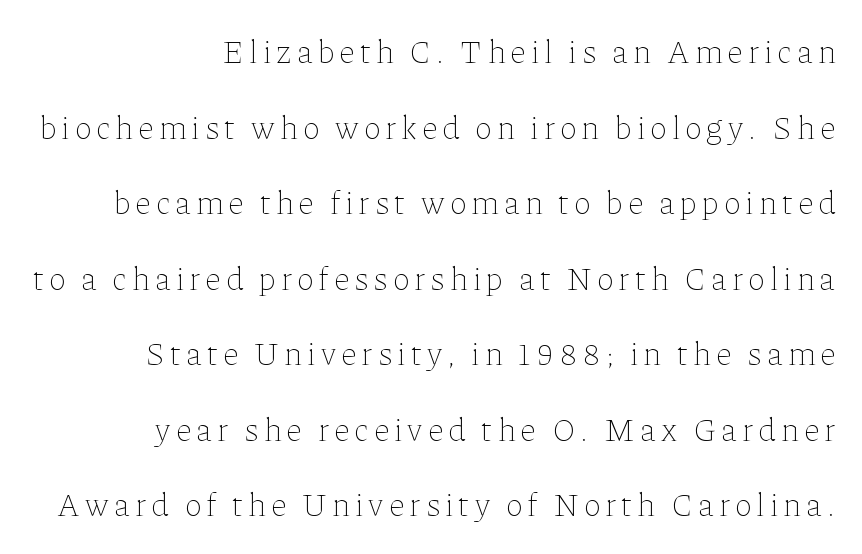
Q: Is the text bold? A: No.
Q: Is the text italic (slanted)? A: No, it is upright.
Q: Is the text underlined? A: No.
Q: How is the paragraph aligned? A: Right-aligned.
Q: Is the spacing between lines tight, normal or loose? A: Loose.
Q: Width (condensed, normal, or wide)? A: Normal.
Q: Stroke contrast? A: Low.
Q: x-height? A: Medium.
Q: Monospaced? A: No.
